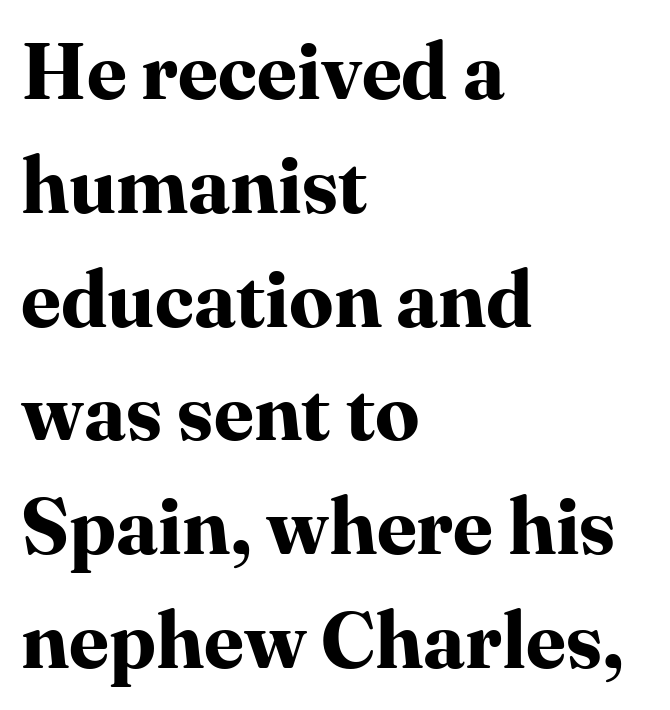
Q: Is the text bold? A: Yes.
Q: Is the text italic (slanted)? A: No, it is upright.
Q: Is the typeface a serif or a sans-serif typeface? A: Serif.
Q: Is the text underlined? A: No.
Q: How is the paragraph aligned? A: Left-aligned.
Q: Is the spacing between letters normal or unusually wide? A: Normal.
Q: Is the spacing between lines tight, normal or loose? A: Normal.
Q: Width (condensed, normal, or wide)? A: Normal.
Q: Stroke contrast? A: High.
Q: x-height? A: Medium.
Q: Monospaced? A: No.
